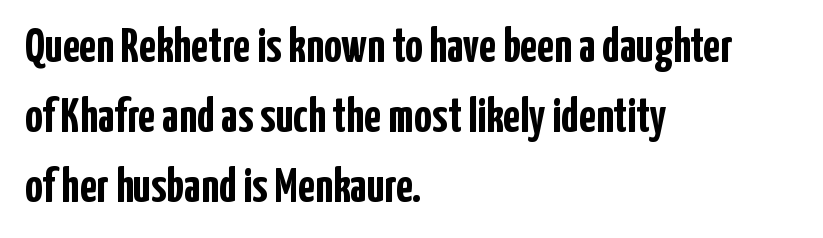
{"serif": "no", "italic": "no", "bold": "yes", "weight": "semibold", "width": "condensed", "stroke_contrast": "low", "x_height": "medium", "monospaced": "no", "underline": "no", "align": "left", "line_spacing": "normal", "line_spacing_ratio": 1.43, "letter_spacing": "normal", "letter_spacing_em": 0.0, "glyph_px": 49}
